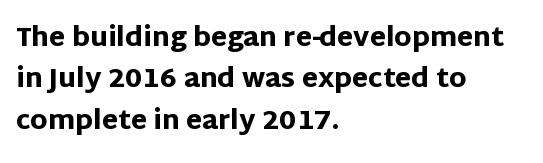
The image shows 26 px bold type, upright; set left-aligned, normal line spacing (1.59x), normal letter spacing, not underlined.
